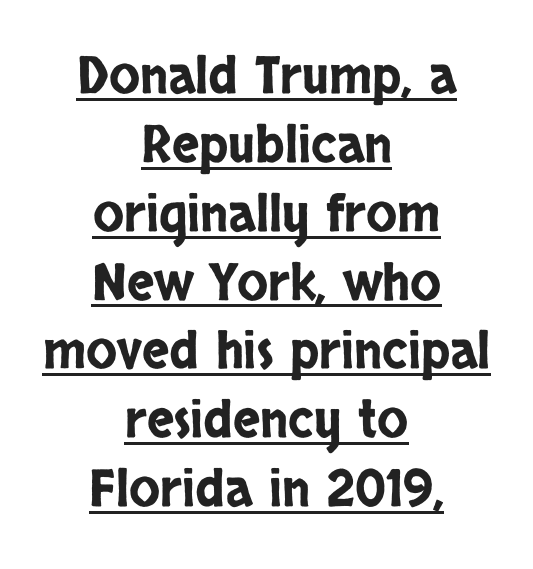
Q: Is the text italic (slanted)? A: No, it is upright.
Q: Is the typeface a serif or a sans-serif typeface? A: Sans-serif.
Q: Is the text underlined? A: Yes.
Q: How is the paragraph aligned? A: Centered.
Q: Is the spacing between letters normal or unusually wide? A: Normal.
Q: Is the spacing between lines tight, normal or loose? A: Normal.
Q: Width (condensed, normal, or wide)? A: Condensed.
Q: Stroke contrast? A: Low.
Q: x-height? A: Large.
Q: Monospaced? A: No.
